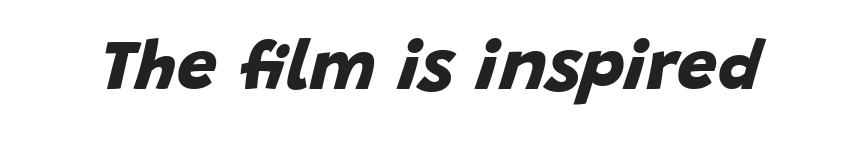
Observe the absence of serifs on each vertical stroke in this sample. Descenders are the only things crossing below the line. Students, this is bold: see how much ink each stroke carries. A typesetter would call this proportional, since set widths differ per character.
